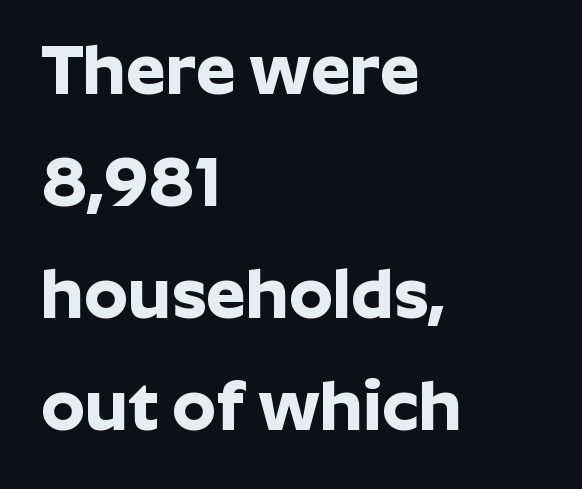
Q: Is the text bold? A: Yes.
Q: Is the text italic (slanted)? A: No, it is upright.
Q: Is the typeface a serif or a sans-serif typeface? A: Sans-serif.
Q: Is the text underlined? A: No.
Q: How is the paragraph aligned? A: Left-aligned.
Q: Is the spacing between letters normal or unusually wide? A: Normal.
Q: Is the spacing between lines tight, normal or loose? A: Normal.
Q: Width (condensed, normal, or wide)? A: Normal.
Q: Stroke contrast? A: Low.
Q: x-height? A: Medium.
Q: Monospaced? A: No.
